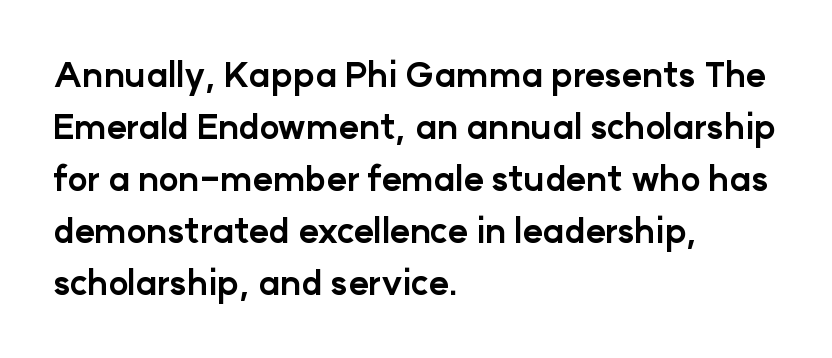
{"serif": "no", "italic": "no", "bold": "yes", "weight": "bold", "width": "normal", "stroke_contrast": "low", "x_height": "medium", "monospaced": "no", "underline": "no", "align": "left", "line_spacing": "normal", "line_spacing_ratio": 1.53, "letter_spacing": "normal", "letter_spacing_em": 0.0, "glyph_px": 34}
